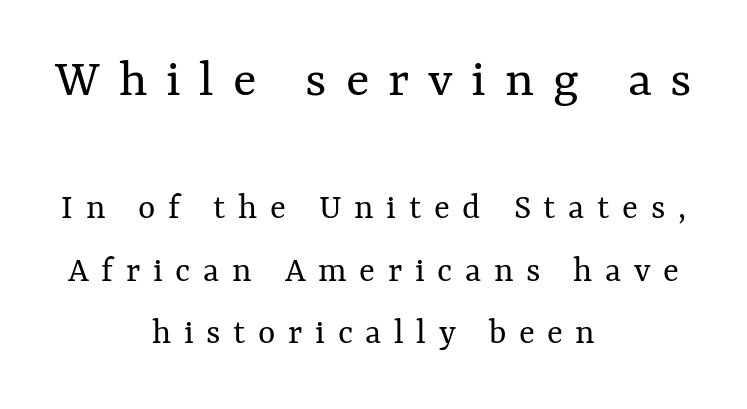
{"italic": "no", "bold": "no", "weight": "regular", "width": "normal", "stroke_contrast": "medium", "x_height": "medium", "monospaced": "no", "underline": "no", "align": "center", "line_spacing": "normal", "line_spacing_ratio": 1.68, "letter_spacing": "wide", "letter_spacing_em": 0.34, "larger_block": "first", "size_ratio": 1.49, "glyph_px": 55}
